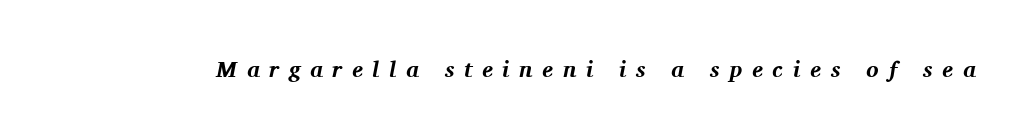
The letters are slanted; this is an italic face. The letters are bold, with thick, heavy strokes. Words appear elongated and porous because spacing is wide. Only glyphs here, with clear space below each row.
